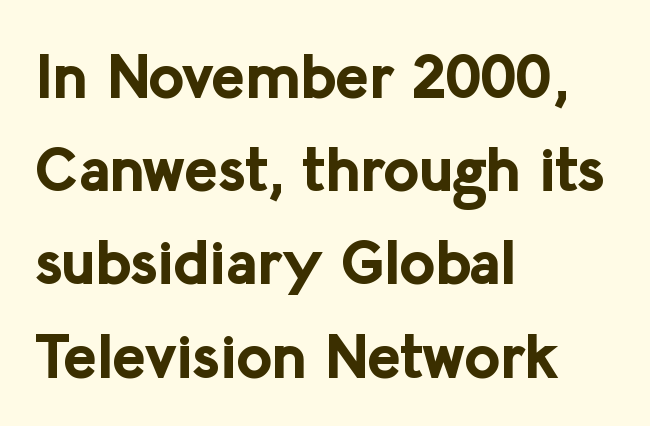
The image shows 63 px bold sans-serif type, upright; set left-aligned, normal line spacing (1.48x), normal letter spacing, not underlined; low stroke contrast and a medium x-height.
